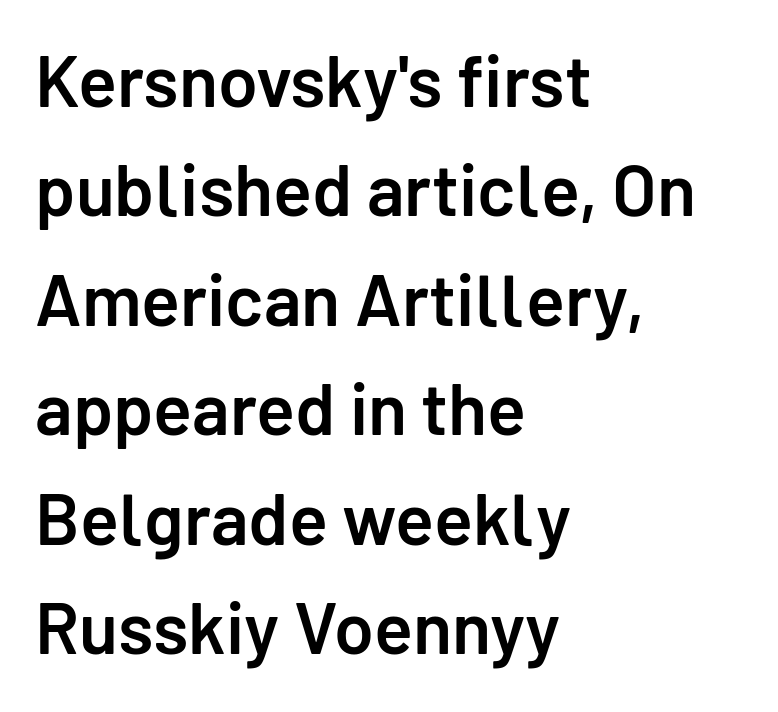
Q: Is the text bold? A: Semi-bold.
Q: Is the text italic (slanted)? A: No, it is upright.
Q: Is the typeface a serif or a sans-serif typeface? A: Sans-serif.
Q: Is the text underlined? A: No.
Q: How is the paragraph aligned? A: Left-aligned.
Q: Is the spacing between letters normal or unusually wide? A: Normal.
Q: Is the spacing between lines tight, normal or loose? A: Normal.
Q: Width (condensed, normal, or wide)? A: Normal.
Q: Stroke contrast? A: Low.
Q: x-height? A: Medium.
Q: Monospaced? A: No.
